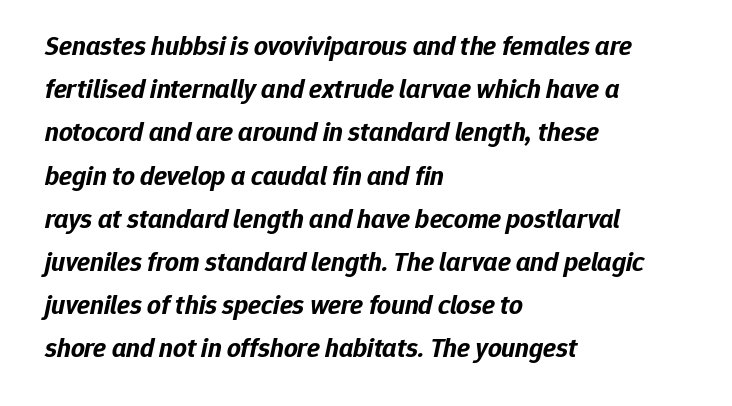
Q: Is the text bold? A: Yes.
Q: Is the text italic (slanted)? A: Yes, it leans right by about 12 degrees.
Q: Is the text underlined? A: No.
Q: How is the paragraph aligned? A: Left-aligned.
Q: Is the spacing between letters normal or unusually wide? A: Normal.
Q: Is the spacing between lines tight, normal or loose? A: Normal.
